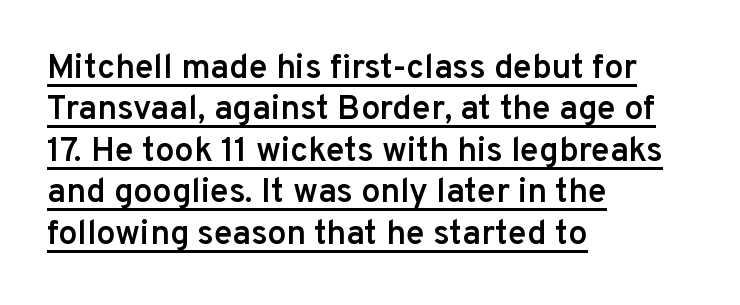
The image shows 34 px semibold sans-serif type, upright; set left-aligned, line spacing 1.22x, normal letter spacing, underlined; low stroke contrast and a medium x-height.
